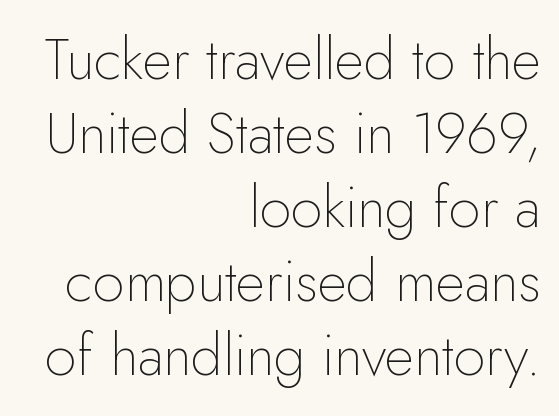
{"serif": "no", "italic": "no", "bold": "no", "weight": "thin", "width": "normal", "stroke_contrast": "low", "x_height": "small", "monospaced": "no", "underline": "no", "align": "right", "line_spacing": "normal", "line_spacing_ratio": 1.3, "letter_spacing": "normal", "letter_spacing_em": 0.0, "glyph_px": 57}
